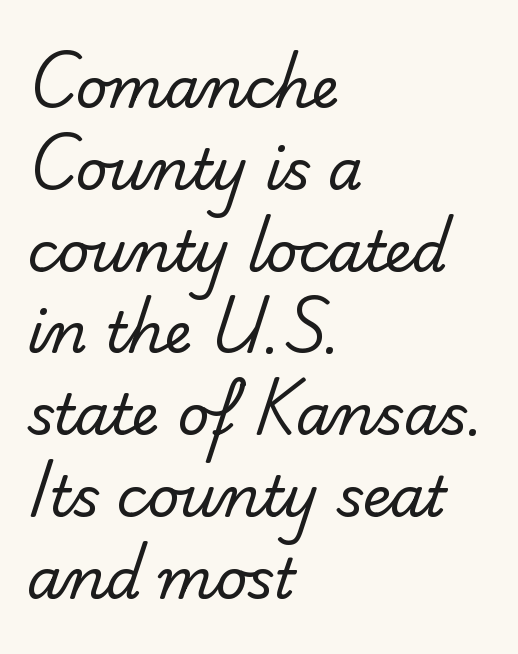
Q: Is the text bold? A: No.
Q: Is the typeface a serif or a sans-serif typeface? A: Sans-serif.
Q: Is the text underlined? A: No.
Q: How is the paragraph aligned? A: Left-aligned.
Q: Is the spacing between letters normal or unusually wide? A: Normal.
Q: Is the spacing between lines tight, normal or loose? A: Normal.
Q: Width (condensed, normal, or wide)? A: Normal.
Q: Stroke contrast? A: Low.
Q: x-height? A: Small.
Q: Monospaced? A: No.
